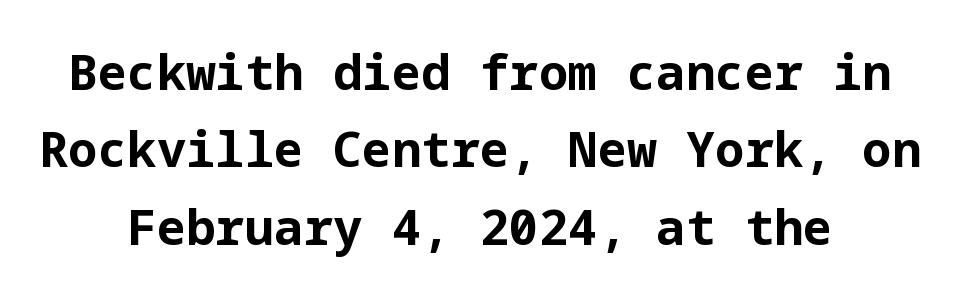
Does the weight exceed regular? Yes, all the way to bold. Centered paragraph, ragged on both sides. The letters sit at their default tracking, neither squeezed nor spread. This sample uses a sans-serif face. Regarding leading, the lines here are spaced in the standard way. Does the lettering tilt? It doesn't — this is upright.
